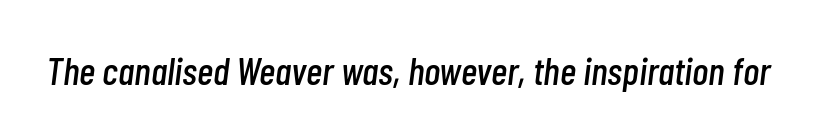
{"italic": "yes", "lean": "right", "slant_degrees": 7, "width": "condensed", "stroke_contrast": "low", "x_height": "medium", "monospaced": "no", "underline": "no", "letter_spacing": "normal", "letter_spacing_em": 0.0, "glyph_px": 39}
